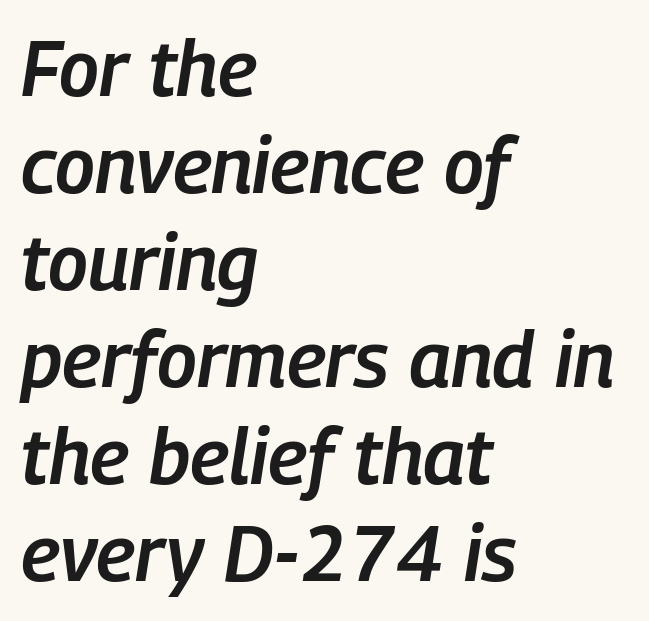
The image shows 77 px semibold, condensed type, italic (leaning right); set left-aligned, normal line spacing (1.26x), normal letter spacing, not underlined; low stroke contrast and a medium x-height.
